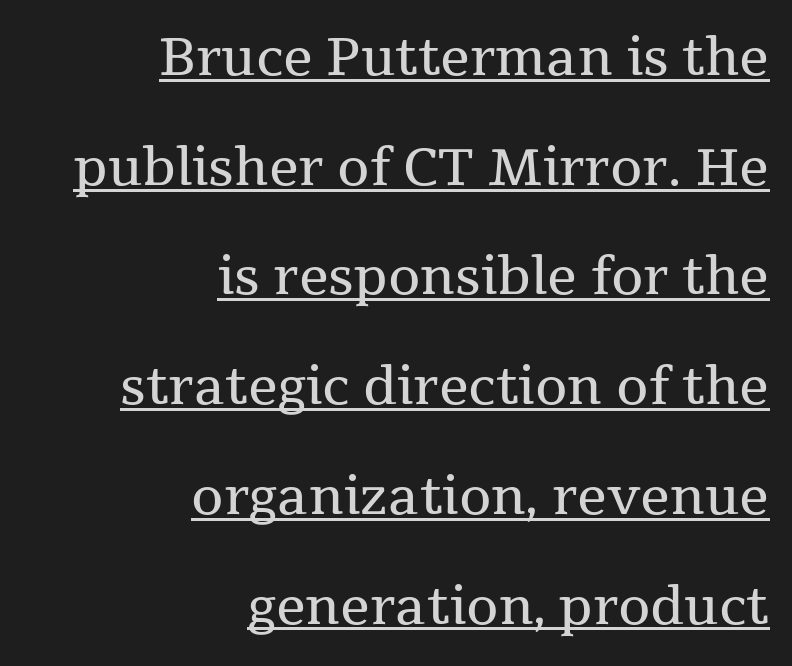
The image shows 52 px regular-weight serif type, upright; set right-aligned, loose line spacing (2.11x), normal letter spacing, underlined; medium stroke contrast and a medium x-height.
